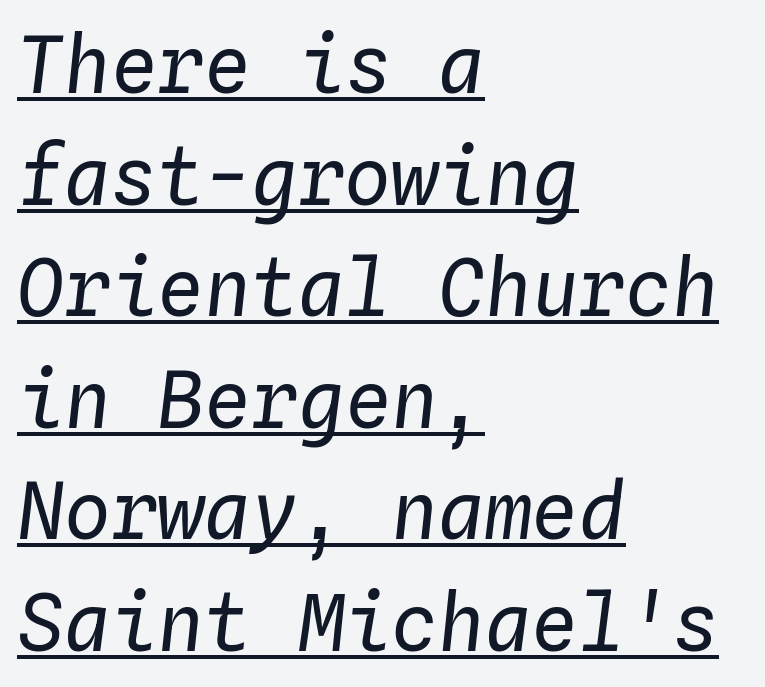
Q: Is the text bold? A: No.
Q: Is the text italic (slanted)? A: Yes, it leans right by about 4 degrees.
Q: Is the text underlined? A: Yes.
Q: How is the paragraph aligned? A: Left-aligned.
Q: Is the spacing between letters normal or unusually wide? A: Normal.
Q: Is the spacing between lines tight, normal or loose? A: Normal.
Q: Width (condensed, normal, or wide)? A: Normal.
Q: Stroke contrast? A: Low.
Q: x-height? A: Medium.
Q: Monospaced? A: Yes.
